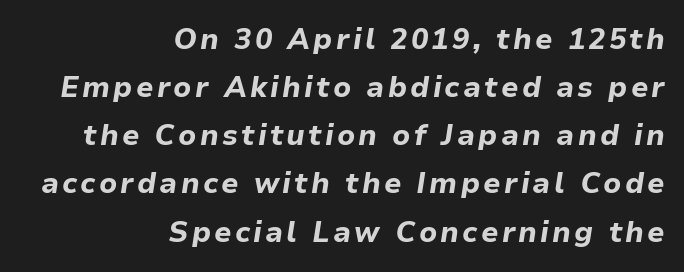
The image shows 29 px bold type, italic (leaning right); set right-aligned, normal line spacing (1.66x), not underlined; low stroke contrast and a medium x-height.
